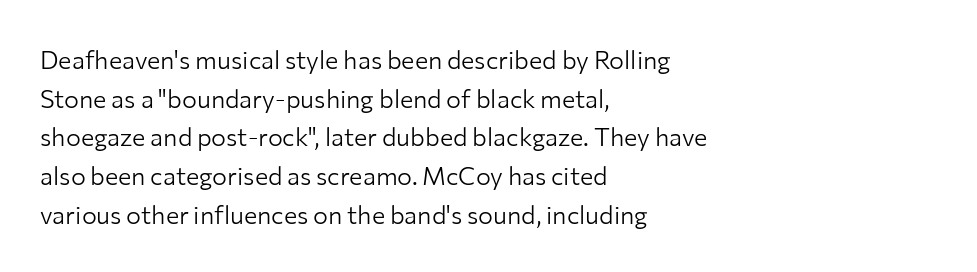
Notice how descenders clear the ascenders below comfortably — that's standard leading. Posture: vertical. Letter spacing: default. This rendering uses left alignment, leaving the right contour irregular.
